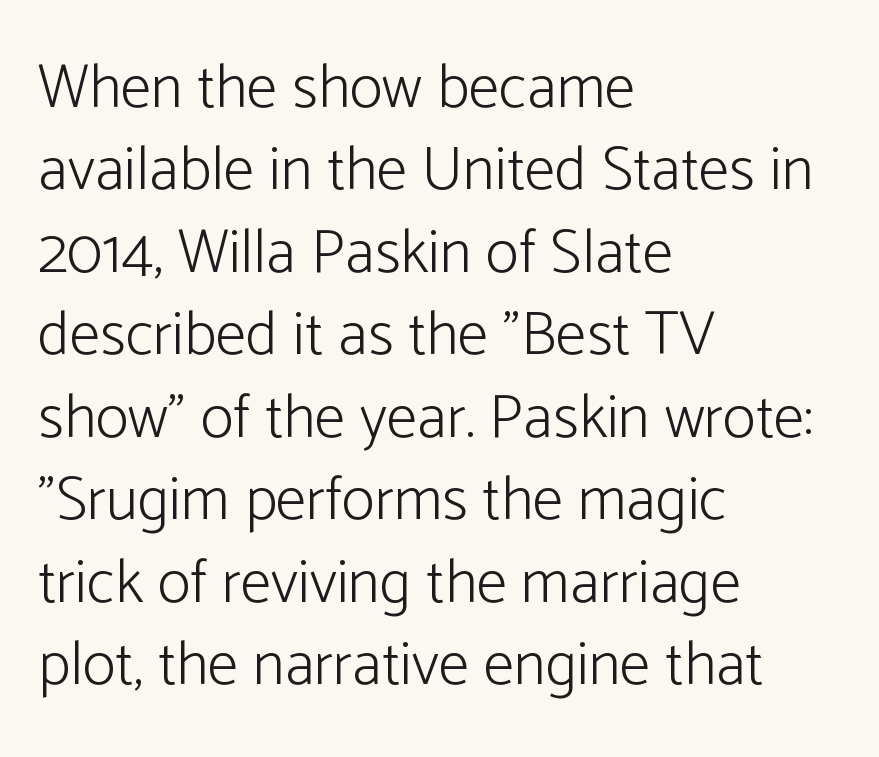
The image shows 62 px light sans-serif type, upright; set left-aligned, normal line spacing (1.33x), normal letter spacing, not underlined; low stroke contrast and a medium x-height.
